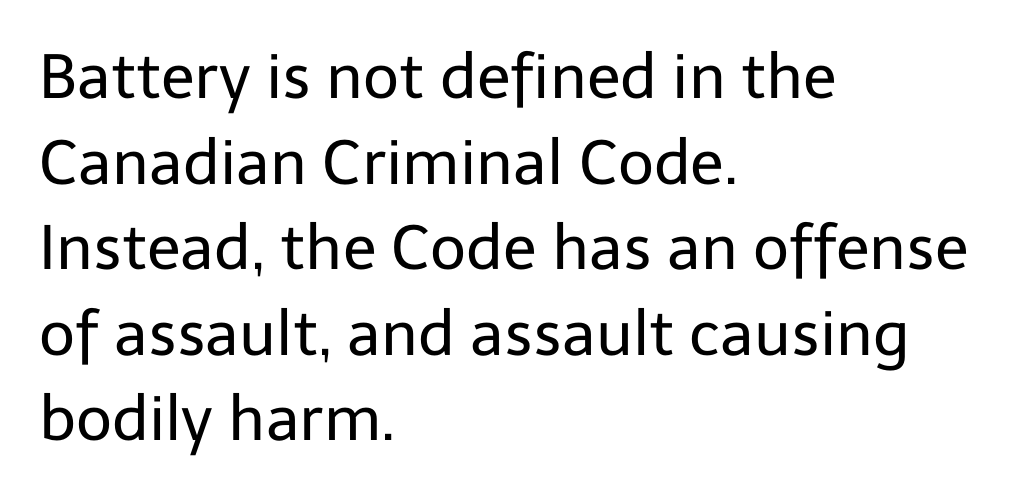
Is the letter spacing exaggerated? No — it looks like the ordinary default. Classification — sans serif. Proportional: the letters do not fall into vertical columns. The rows are spaced the way most documents space them. Is there any slant? The stems are plumb.
